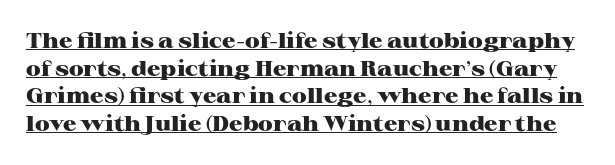
The image shows 21 px bold type, upright; set normal line spacing (1.32x), normal letter spacing, underlined.
